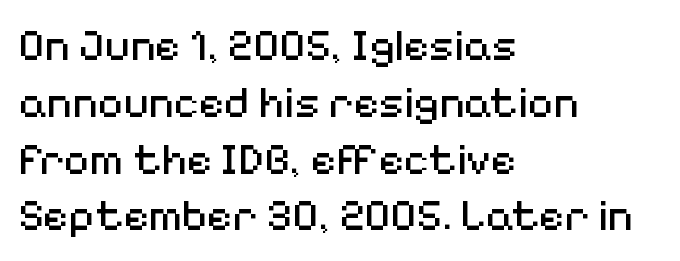
The gaps between neighbouring characters are ordinary and unremarkable. The specimen reads as upright at a glance. The passage shown is not bold in any degree. Note the varied advance widths — an 'i' is clearly narrower than an 'm'. Horizontally, the lines are justified to the leading edge only. Rule under the text: the space is simply empty.
